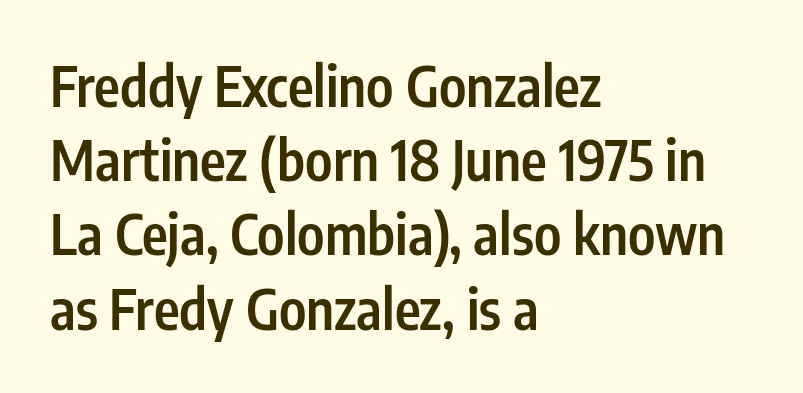
Look at the bottom of the vertical strokes: they stop flat, with no serifs. Vertical spacing — default. The face used here is a semibold: visibly heavier than regular, lighter than bold. You could not count columns in this text — the font is proportionally spaced. Words float on clear page, feet unadorned.
